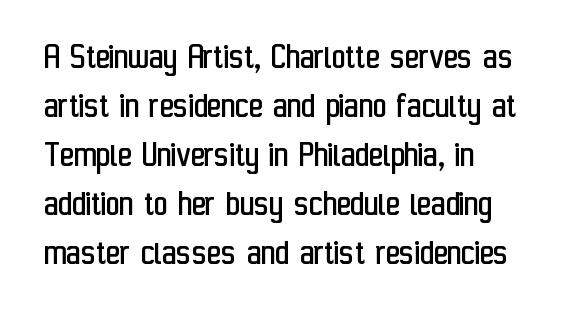
This is not heavy type; no bold has been used. Compared with typical paragraphs, the rows here are spaced about the same. Clear beneath every line of the passage. The tracking reads as untouched default to a designer's eye.
